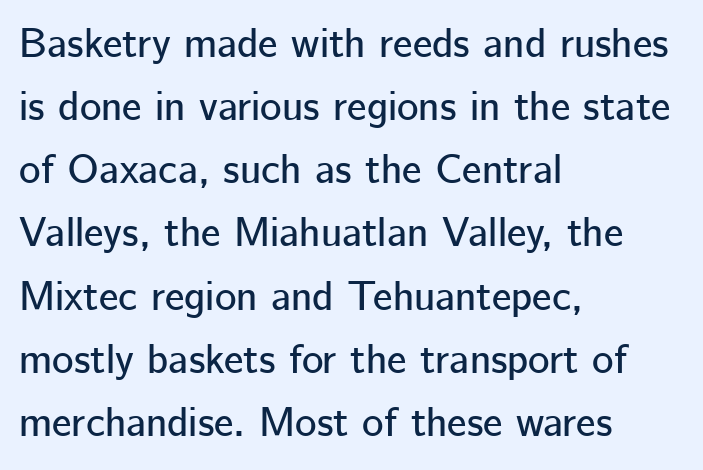
{"serif": "no", "italic": "no", "width": "normal", "stroke_contrast": "low", "x_height": "medium", "monospaced": "no", "underline": "no", "align": "left", "line_spacing": "normal", "line_spacing_ratio": 1.54, "letter_spacing": "normal", "letter_spacing_em": 0.0, "glyph_px": 41}
